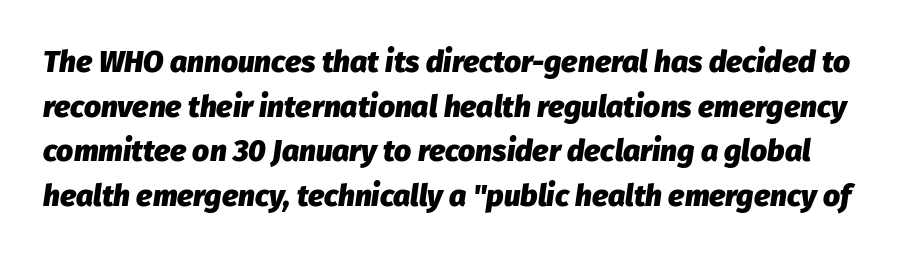
{"italic": "yes", "lean": "right", "slant_degrees": 8, "bold": "yes", "weight": "heavy", "width": "normal", "stroke_contrast": "low", "x_height": "medium", "monospaced": "no", "underline": "no", "line_spacing": "normal", "line_spacing_ratio": 1.49, "letter_spacing": "normal", "letter_spacing_em": 0.0, "glyph_px": 30}
